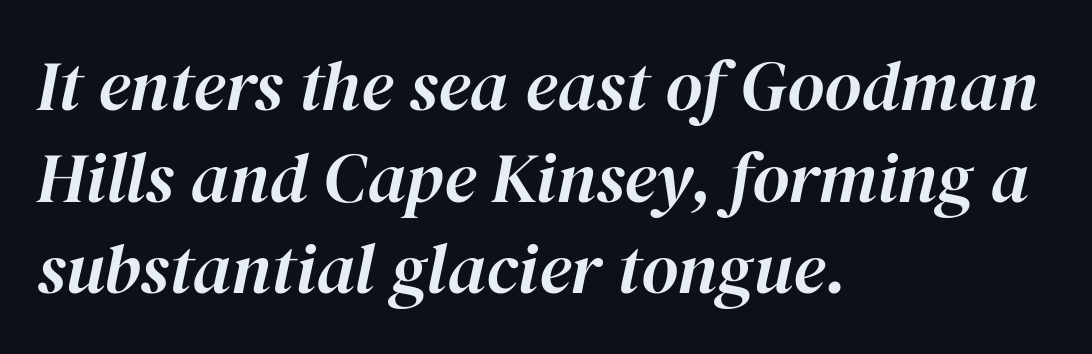
The image shows 71 px text type, italic (leaning right); set left-aligned, normal line spacing (1.29x), normal letter spacing, not underlined; high stroke contrast and a medium x-height.
